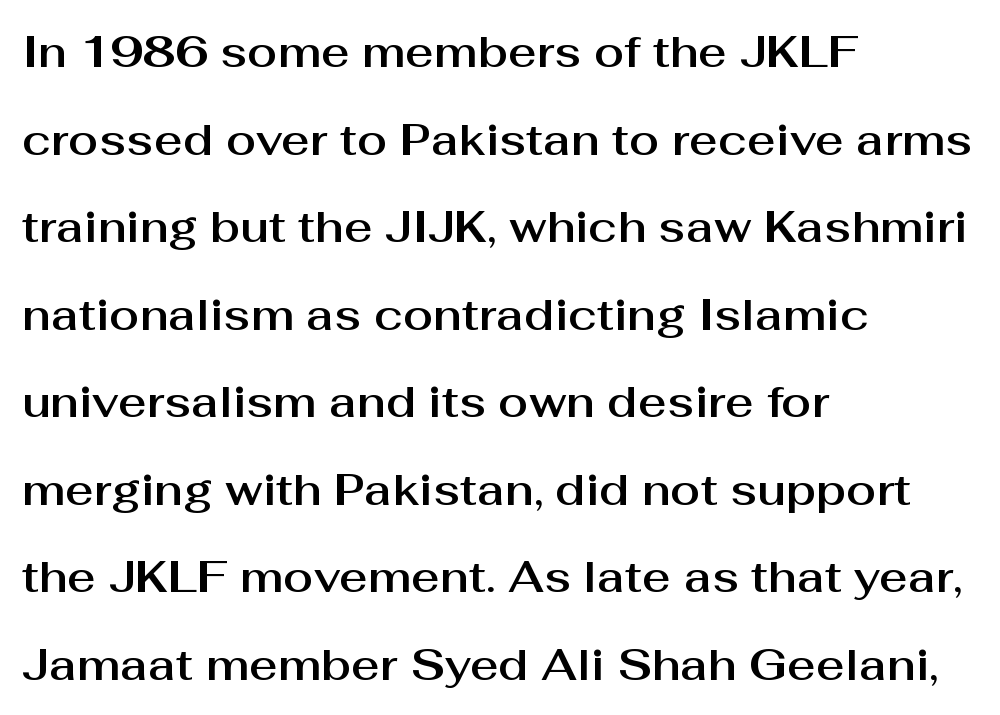
Vertically, the passage feels expansive, rows floating well apart. Is there any slant? The stems are plumb. Each letter keeps its own natural width here, so spacing adapts to shape. Check the space under the baseline: it is left empty.
